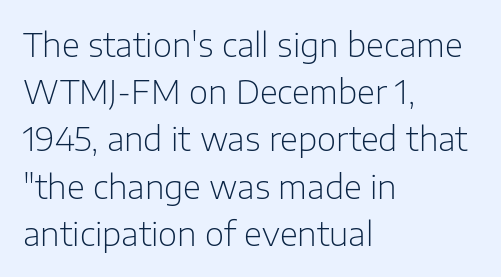
The image shows 33 px light sans-serif type, upright; set left-aligned, normal line spacing (1.43x), normal letter spacing, not underlined; low stroke contrast and a medium x-height.
